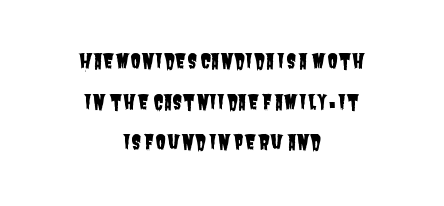
Q: Is the text underlined? A: No.
Q: How is the paragraph aligned? A: Centered.
Q: Is the spacing between letters normal or unusually wide? A: Normal.
Q: Is the spacing between lines tight, normal or loose? A: Loose.
